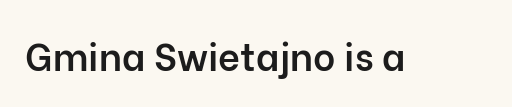
Q: Is the text bold? A: Semi-bold.
Q: Is the text italic (slanted)? A: No, it is upright.
Q: Is the typeface a serif or a sans-serif typeface? A: Sans-serif.
Q: Is the text underlined? A: No.
Q: Is the spacing between letters normal or unusually wide? A: Normal.
Q: Width (condensed, normal, or wide)? A: Normal.
Q: Stroke contrast? A: Low.
Q: x-height? A: Medium.
Q: Monospaced? A: No.
